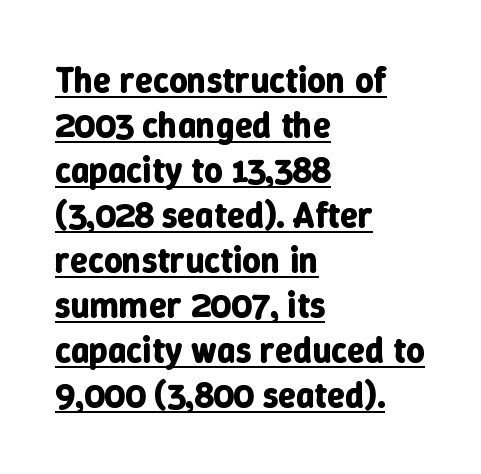
The image shows 36 px bold type, upright; set left-aligned, normal line spacing (1.25x), normal letter spacing, underlined; low stroke contrast and a medium x-height.
